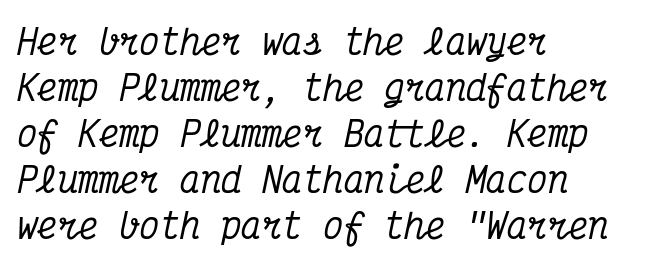
{"serif": "yes", "italic": "yes", "lean": "right", "slant_degrees": 12, "width": "condensed", "stroke_contrast": "medium", "x_height": "medium", "monospaced": "yes", "underline": "no", "align": "left", "line_spacing": "normal", "line_spacing_ratio": 1.35, "letter_spacing": "normal", "letter_spacing_em": 0.0, "glyph_px": 34}
